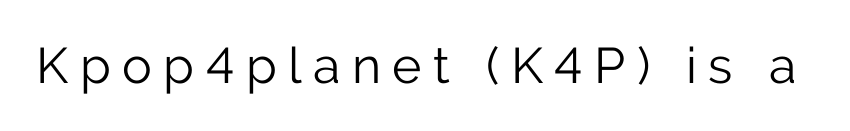
The image shows 50 px light sans-serif type, upright; set unusually wide letter spacing (+0.23 em), not underlined; low stroke contrast and a medium x-height.
